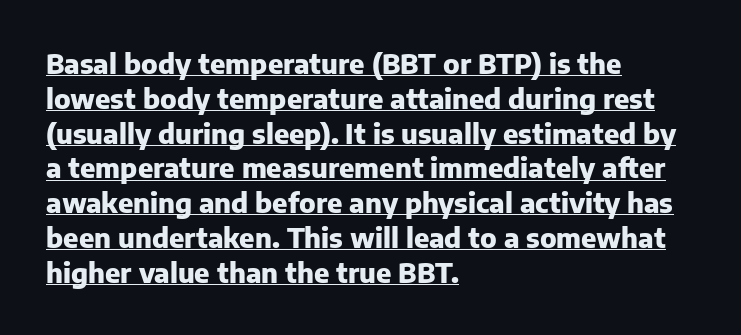
Q: Is the text bold? A: Yes.
Q: Is the text italic (slanted)? A: No, it is upright.
Q: Is the text underlined? A: Yes.
Q: How is the paragraph aligned? A: Left-aligned.
Q: Is the spacing between letters normal or unusually wide? A: Normal.
Q: Is the spacing between lines tight, normal or loose? A: Normal.
